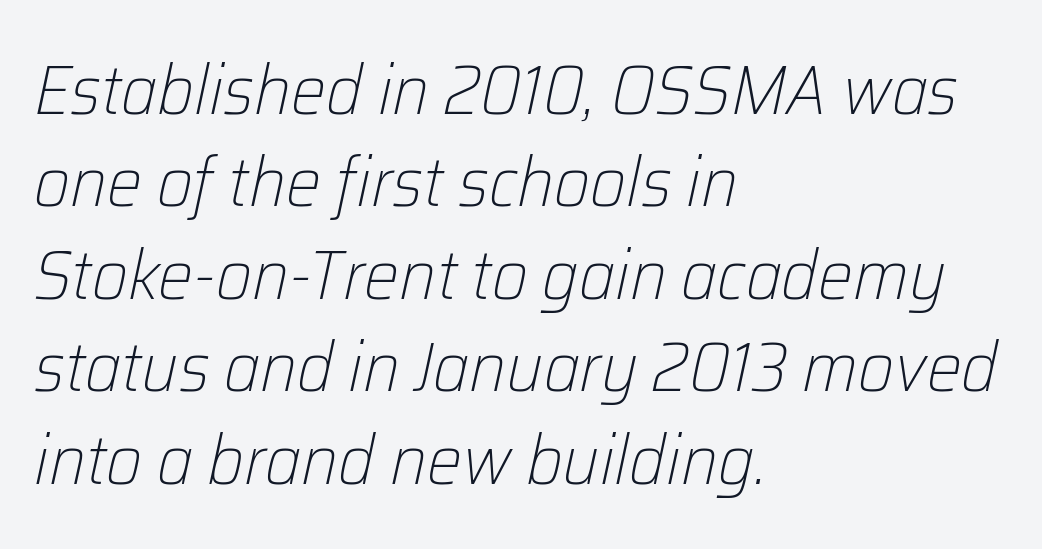
Q: Is the text bold? A: No.
Q: Is the text italic (slanted)? A: Yes, it leans right by about 12 degrees.
Q: Is the text underlined? A: No.
Q: How is the paragraph aligned? A: Left-aligned.
Q: Is the spacing between letters normal or unusually wide? A: Normal.
Q: Is the spacing between lines tight, normal or loose? A: Normal.
Q: Width (condensed, normal, or wide)? A: Normal.
Q: Stroke contrast? A: Low.
Q: x-height? A: Medium.
Q: Monospaced? A: No.
